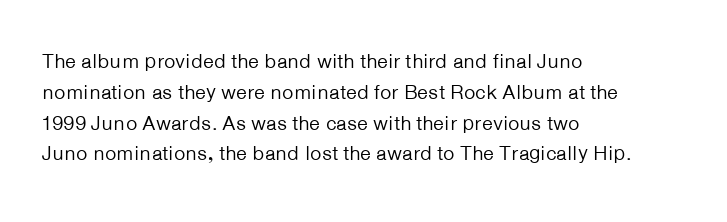
{"italic": "no", "bold": "no", "underline": "no", "align": "left", "line_spacing": "normal", "line_spacing_ratio": 1.54, "letter_spacing": "normal", "letter_spacing_em": 0.0, "glyph_px": 20}
